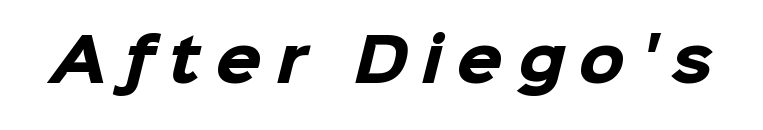
The image shows 59 px heavy sans-serif type; set unusually wide letter spacing (+0.25 em), not underlined; low stroke contrast and a medium x-height.
